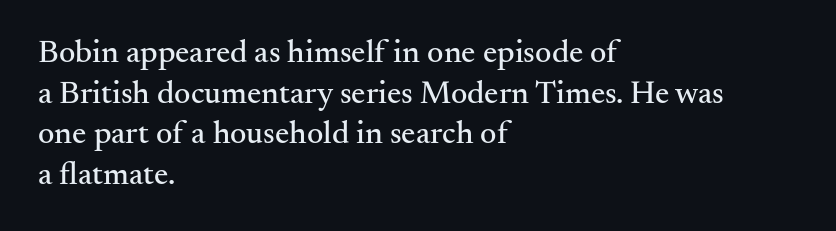
Q: Is the text italic (slanted)? A: No, it is upright.
Q: Is the typeface a serif or a sans-serif typeface? A: Serif.
Q: Is the text underlined? A: No.
Q: How is the paragraph aligned? A: Left-aligned.
Q: Is the spacing between letters normal or unusually wide? A: Normal.
Q: Is the spacing between lines tight, normal or loose? A: Normal.
Q: Width (condensed, normal, or wide)? A: Normal.
Q: Stroke contrast? A: Medium.
Q: x-height? A: Small.
Q: Monospaced? A: No.
